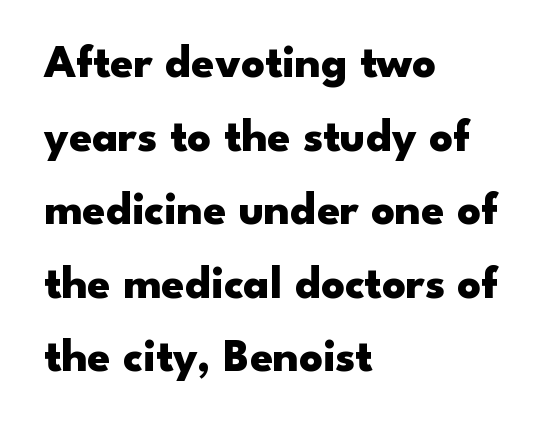
Q: Is the text bold? A: Yes.
Q: Is the text italic (slanted)? A: No, it is upright.
Q: Is the typeface a serif or a sans-serif typeface? A: Sans-serif.
Q: Is the text underlined? A: No.
Q: How is the paragraph aligned? A: Left-aligned.
Q: Is the spacing between letters normal or unusually wide? A: Normal.
Q: Is the spacing between lines tight, normal or loose? A: Normal.
Q: Width (condensed, normal, or wide)? A: Wide.
Q: Stroke contrast? A: Low.
Q: x-height? A: Small.
Q: Monospaced? A: No.
